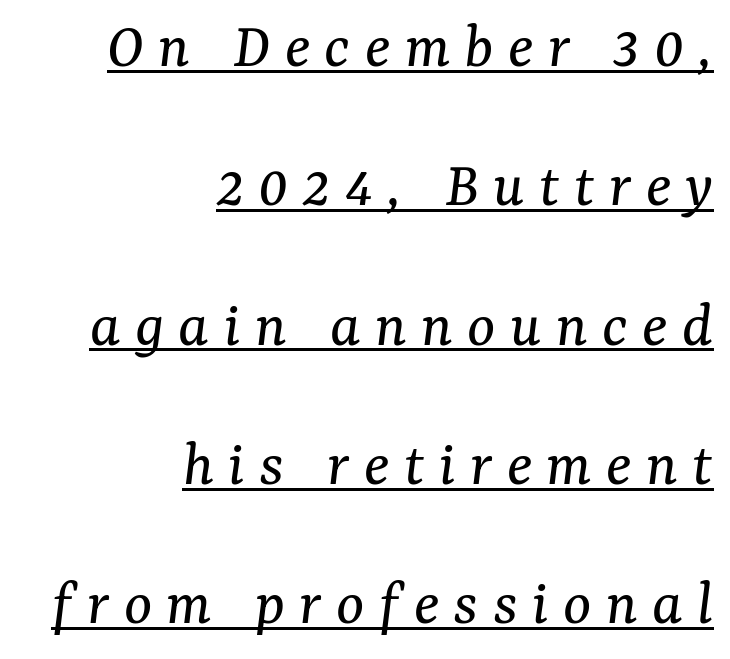
This sample has the flowing, uneven cadence of proportional lettering. Nothing heavy about these letters — not bold at all. Each letter's strokes conclude with small projecting serifs. Emphasis is given by a line drawn under the lettering.
